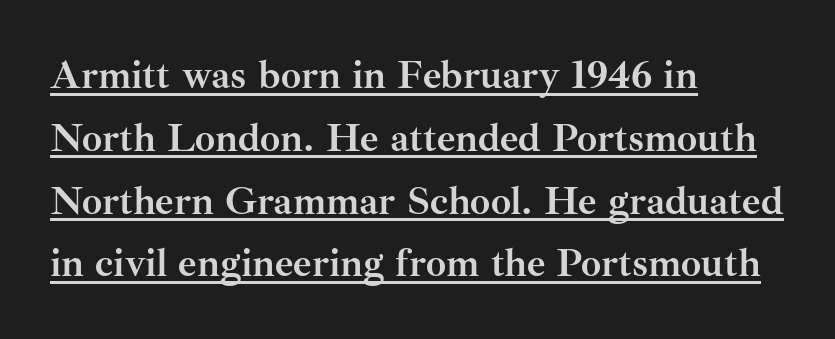
Notice how the passage keeps a crisp vertical edge on the left only. Weight: bold. A typographer would call this underscored text. Notice how the stems are strictly vertical — no italics here. Character widths vary here, with narrow letters taking less room than wide ones. The leading is moderate, giving the passage an even texture.
